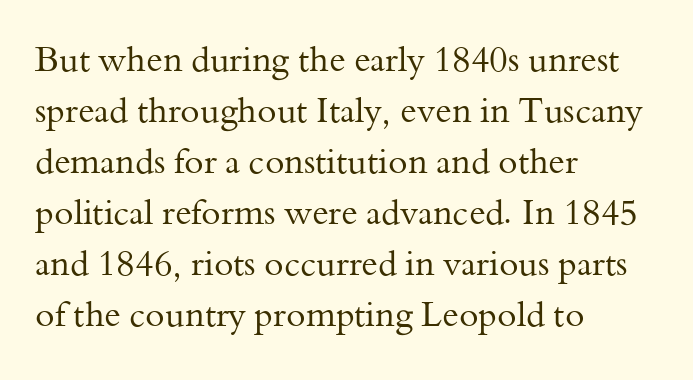
The image shows 35 px regular-weight serif type, upright; set left-aligned, normal line spacing (1.46x), normal letter spacing, not underlined; medium stroke contrast and a small x-height.
